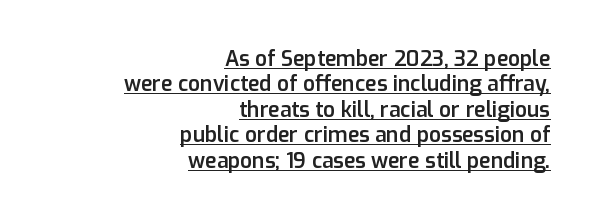
The passage shown is semibold, sitting just below true bold. The font's upright variant was chosen for this text. In designer terms, the underline attribute is active on this setting. These lines are set flush right with a ragged left edge. The letters sit at their default tracking, neither squeezed nor spread.
